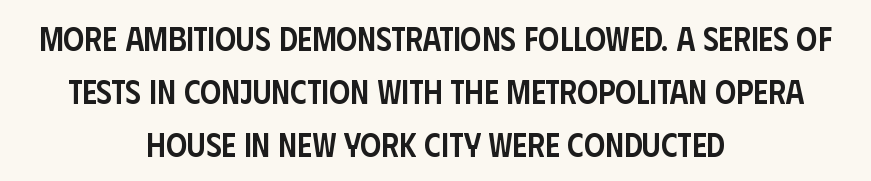
One glance says typical: line gaps are just what's usual. The face used here is a sans, in the tradition of grotesques and geometrics. This sample has the flowing, uneven cadence of proportional lettering. Short note: letters normally spaced. These lines are centered, leaving both edges ragged. In terms of posture, this sample is upright.
